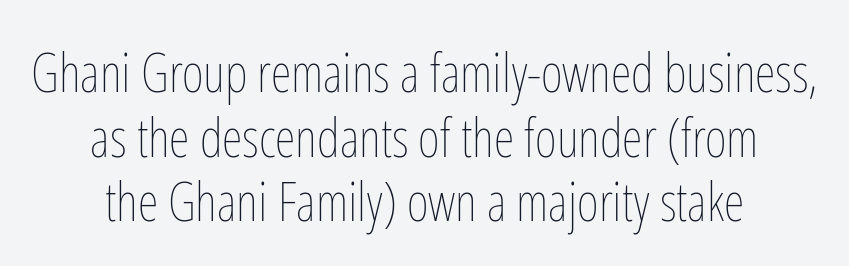
Q: Is the text bold? A: No.
Q: Is the text italic (slanted)? A: No, it is upright.
Q: Is the text underlined? A: No.
Q: How is the paragraph aligned? A: Centered.
Q: Is the spacing between letters normal or unusually wide? A: Normal.
Q: Width (condensed, normal, or wide)? A: Condensed.
Q: Stroke contrast? A: Low.
Q: x-height? A: Medium.
Q: Monospaced? A: No.
